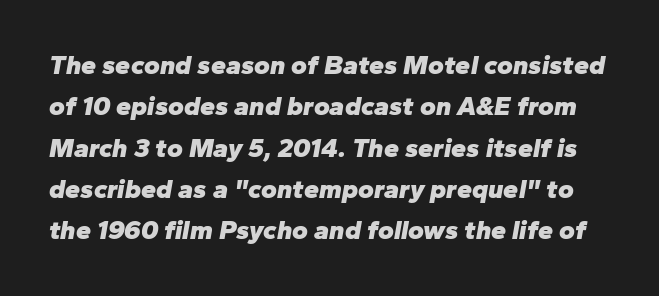
{"italic": "yes", "lean": "right", "slant_degrees": 10, "bold": "yes", "underline": "no", "line_spacing": "normal", "line_spacing_ratio": 1.53, "letter_spacing": "normal", "letter_spacing_em": 0.0, "glyph_px": 27}
